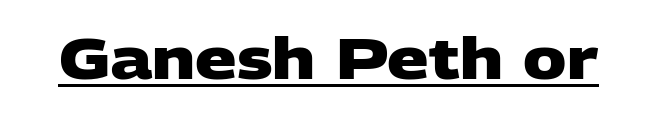
Underline: present. Varying glyph widths throughout — classic text-font behaviour. Students, this is bold: see how much ink each stroke carries. The type family on display is of the sans-serif kind. Inter-character spacing is left at the font's built-in metrics.
